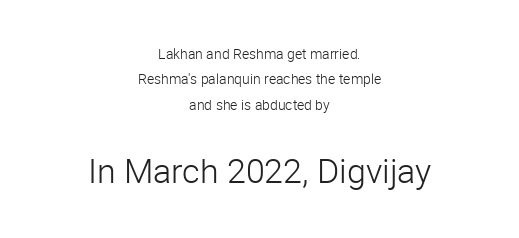
The image shows 34 px light sans-serif type, upright; set centered, line spacing 1.81x, normal letter spacing, not underlined; the second (bottom) block is 2.43x larger; low stroke contrast and a medium x-height.
